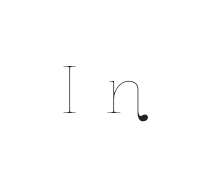
The image shows 61 px condensed type, upright; set unusually wide letter spacing (+0.47 em), not underlined; low stroke contrast and a medium x-height.
